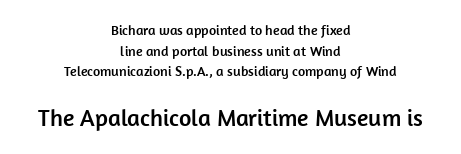
{"italic": "no", "underline": "no", "align": "center", "line_spacing": "normal", "line_spacing_ratio": 1.48, "letter_spacing": "normal", "letter_spacing_em": 0.0, "larger_block": "second", "size_ratio": 1.71, "glyph_px": 24}
